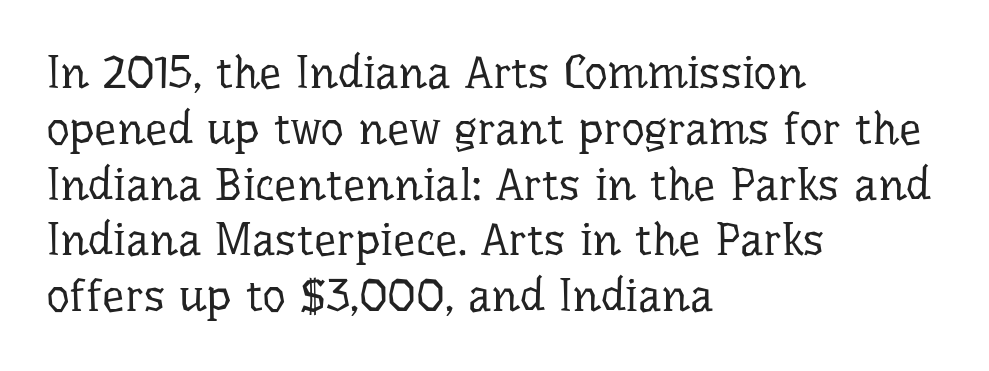
The face used here is proportionally spaced, like ordinary book or web type. This is serif lettering, the kind often seen in printed books. Unlike italic type, these characters show no tilt at all. Is the type heavy? It reads as light-to-regular instead. The specimen omits any rule beneath the text block's lines.
